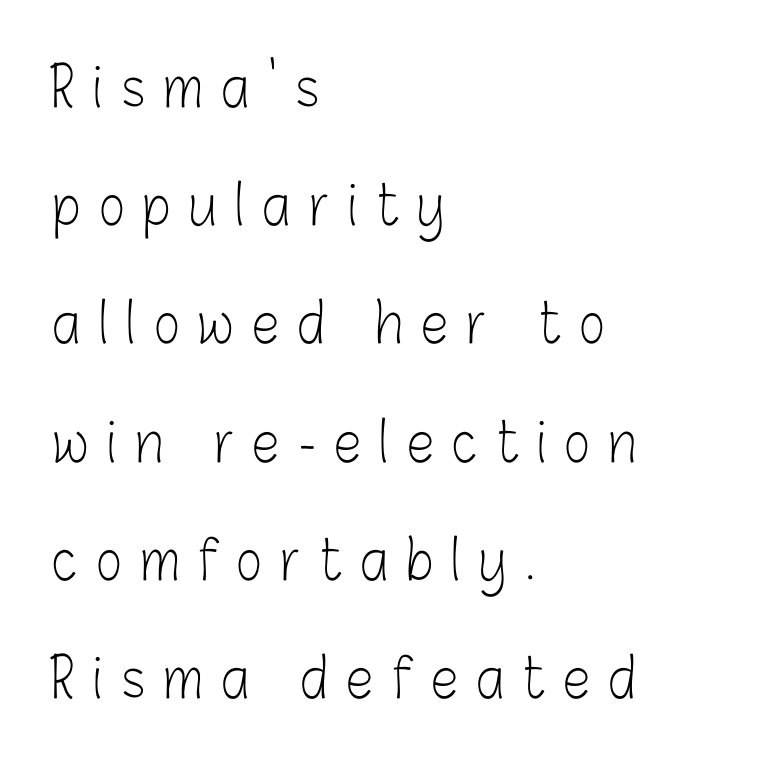
Letters rest on an invisible, unmarked baseline. Unbolded letterforms with no extra heft. Compared with typical paragraphs, the rows here are farther apart. These lines are rendered in a variable-pitch font. Are there feet on the stems? There aren't — it's a sans.
